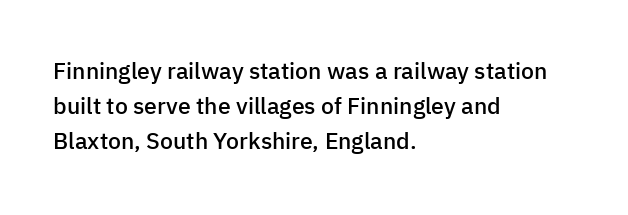
The image shows 23 px text type, upright; set left-aligned, normal line spacing (1.52x), normal letter spacing, not underlined.
